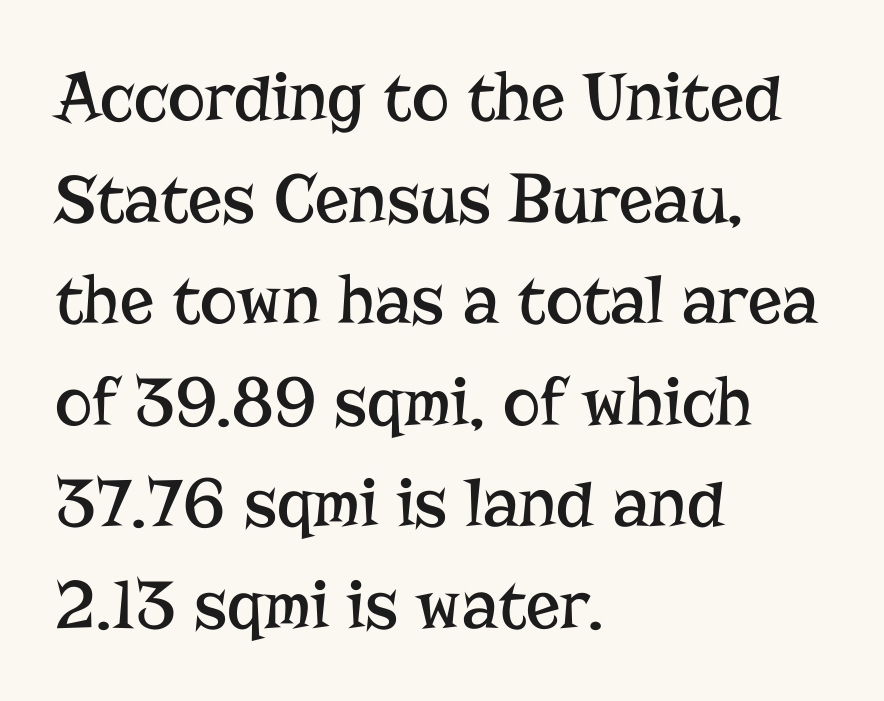
{"serif": "yes", "italic": "no", "bold": "no", "weight": "regular", "width": "normal", "stroke_contrast": "low", "x_height": "medium", "monospaced": "no", "underline": "no", "align": "left", "line_spacing": "normal", "line_spacing_ratio": 1.43, "letter_spacing": "normal", "letter_spacing_em": 0.0, "glyph_px": 71}
